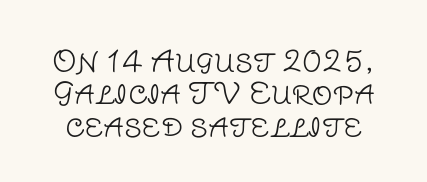
Each letter keeps its own natural width here, so spacing adapts to shape. The type is set solid horizontally, with unmodified tracking. Anything drawn beneath the words? Only blank space. Compared with typical paragraphs, the rows here are closer together.
